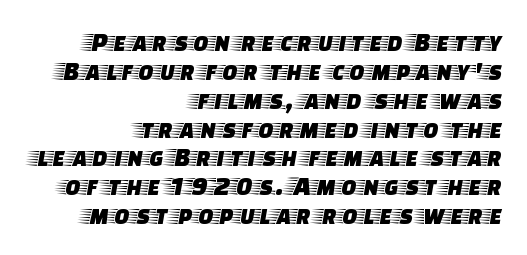
Q: Is the text italic (slanted)? A: Yes.
Q: Is the typeface a serif or a sans-serif typeface? A: Serif.
Q: Is the text underlined? A: No.
Q: How is the paragraph aligned? A: Right-aligned.
Q: Is the spacing between letters normal or unusually wide? A: Normal.
Q: Is the spacing between lines tight, normal or loose? A: Tight.
Q: Width (condensed, normal, or wide)? A: Wide.
Q: Stroke contrast? A: Low.
Q: x-height? A: Large.
Q: Monospaced? A: No.
